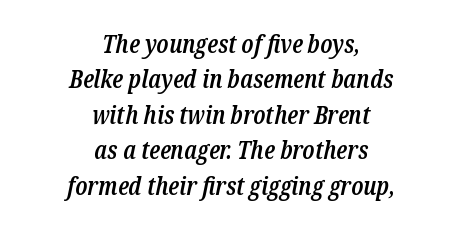
The baseline area is clear. Rendered with sloped, italic letterforms. What stands out about the letter spacing? Nothing — it is the standard amount. Leading: standard. This is the in-between weight designers call semibold or demi.
